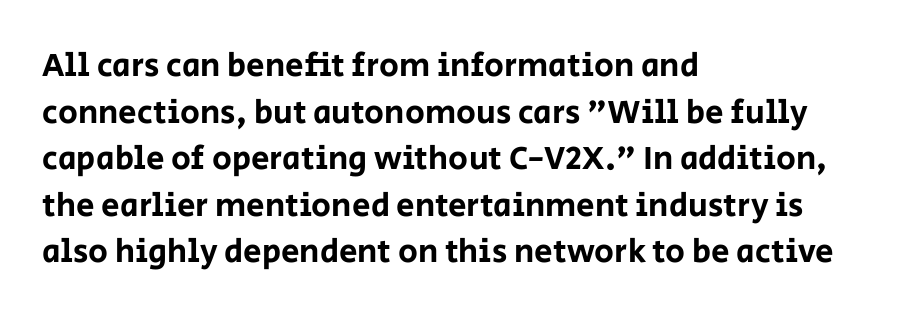
These lines stack with their left ends in a neat column. These lines keep a tight, regular rhythm from letter to letter. Baseline-to-baseline distance is the conventional proportion of letter height. Posture: upright roman.
